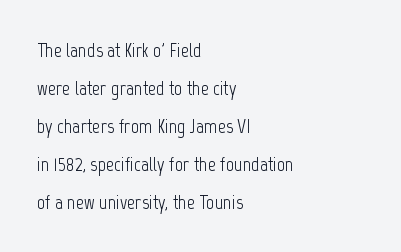
Visually the block forms a straight wall on the left and a jagged coastline on the right. Every character sits straight up, as roman type does. Type without underlining. The designer dialed line spacing up above the default. The letterforms sit shoulder to shoulder at normal distance. Caption: face not bold, strokes unweighted.
